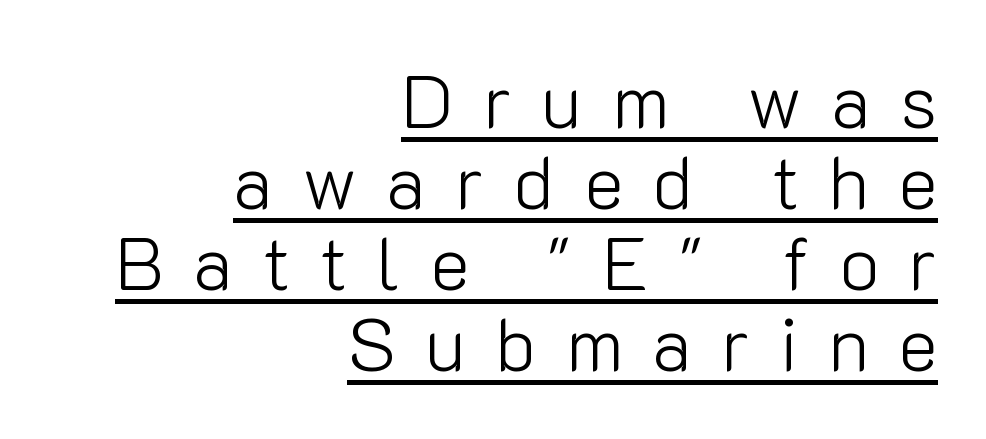
{"serif": "no", "italic": "no", "bold": "no", "weight": "light", "width": "normal", "stroke_contrast": "low", "x_height": "medium", "monospaced": "no", "underline": "yes", "align": "right", "line_spacing": "tight", "line_spacing_ratio": 1.08, "letter_spacing": "wide", "letter_spacing_em": 0.39, "glyph_px": 75}
